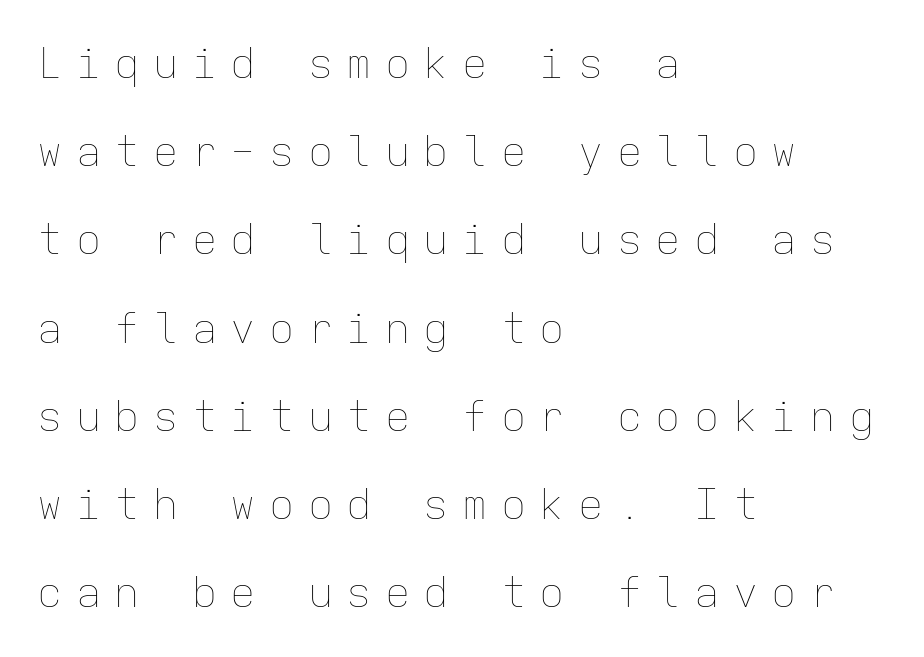
The image shows 42 px thin type, upright, monospaced; set left-aligned, loose line spacing (2.1x), unusually wide letter spacing (+0.32 em), not underlined; low stroke contrast and a medium x-height.
